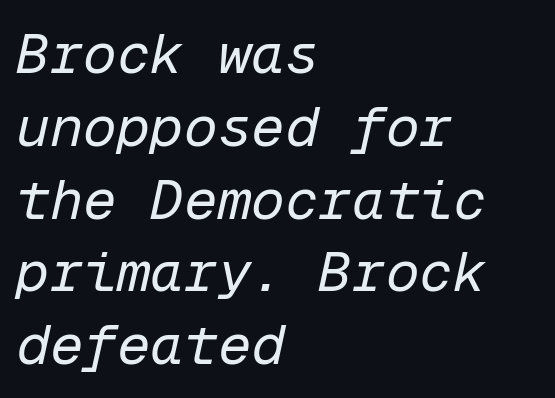
Q: Is the text bold? A: No.
Q: Is the text italic (slanted)? A: Yes, it leans right by about 12 degrees.
Q: Is the text underlined? A: No.
Q: How is the paragraph aligned? A: Left-aligned.
Q: Is the spacing between letters normal or unusually wide? A: Normal.
Q: Is the spacing between lines tight, normal or loose? A: Normal.
Q: Width (condensed, normal, or wide)? A: Normal.
Q: Stroke contrast? A: Low.
Q: x-height? A: Medium.
Q: Monospaced? A: Yes.
